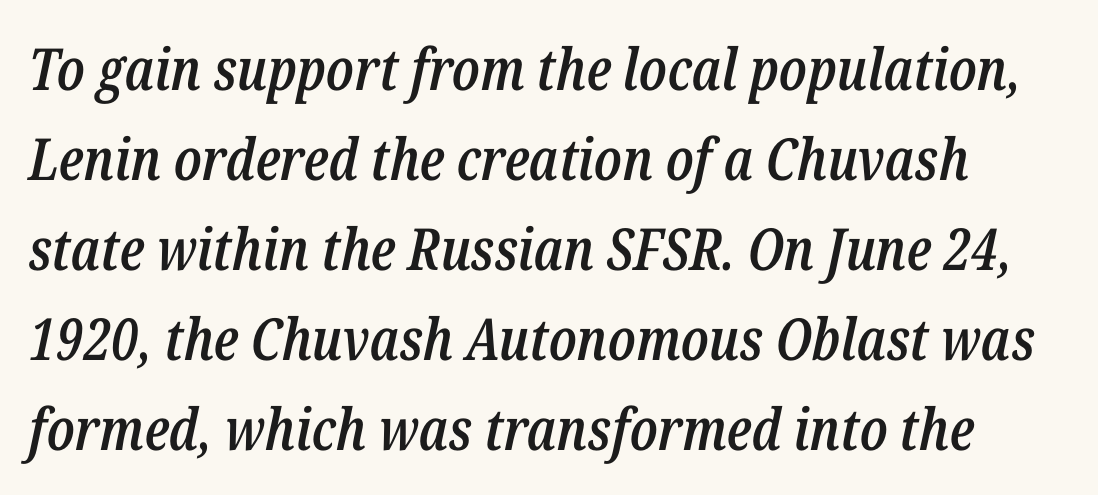
Students, this is semibold: more ink than regular, less than bold. The letters are slanted; this is an italic face. How are the letters spaced? Ordinarily, with no added tracking. The zone under the glyphs is completely vacant. Does the leading feel generous? No, just average.
